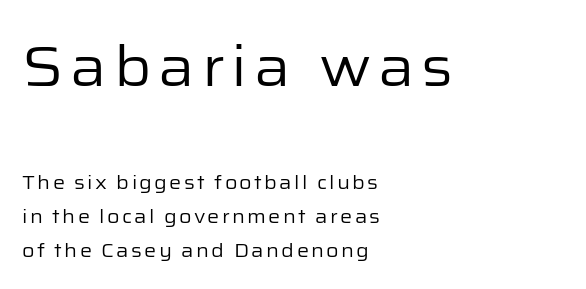
Q: Is the text bold? A: No.
Q: Is the text italic (slanted)? A: No, it is upright.
Q: Is the typeface a serif or a sans-serif typeface? A: Sans-serif.
Q: Is the text underlined? A: No.
Q: How is the paragraph aligned? A: Left-aligned.
Q: Which block of text is set in a larger size, the first (top) or the second (bottom)? A: The first (top) one.
Q: Width (condensed, normal, or wide)? A: Normal.
Q: Stroke contrast? A: Low.
Q: x-height? A: Medium.
Q: Monospaced? A: No.
